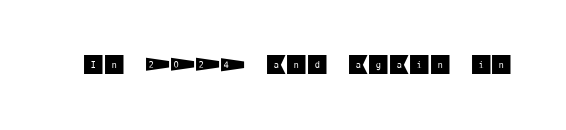
Q: Is the text italic (slanted)? A: No, it is upright.
Q: Is the text underlined? A: No.
Q: Is the spacing between letters normal or unusually wide? A: Normal.
